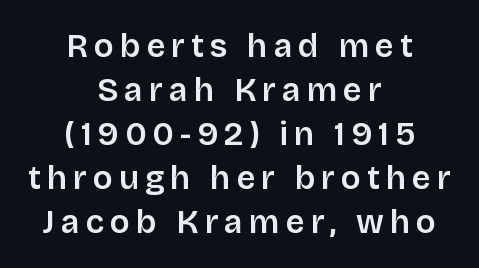
The image shows 33 px sans-serif type, upright; set centered, normal line spacing (1.33x), not underlined; low stroke contrast and a large x-height.
